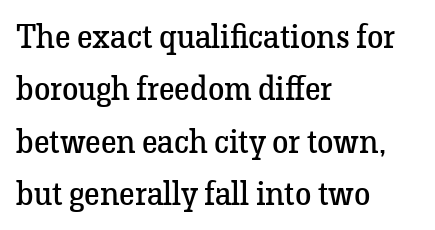
{"serif": "yes", "italic": "no", "bold": "no", "weight": "regular", "width": "normal", "stroke_contrast": "low", "x_height": "medium", "monospaced": "no", "underline": "no", "align": "left", "line_spacing": "normal", "line_spacing_ratio": 1.59, "letter_spacing": "normal", "letter_spacing_em": 0.0, "glyph_px": 33}
